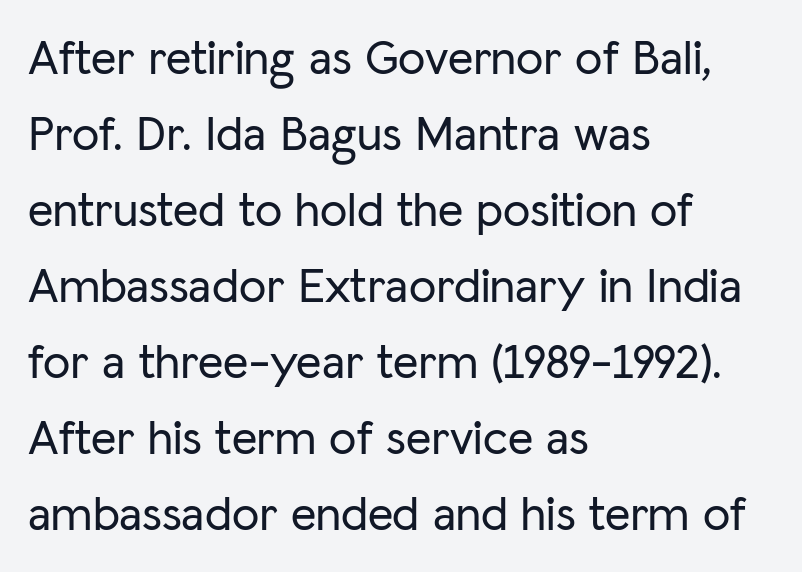
{"serif": "no", "italic": "no", "width": "normal", "stroke_contrast": "low", "x_height": "medium", "monospaced": "no", "underline": "no", "align": "left", "line_spacing": "normal", "line_spacing_ratio": 1.55, "letter_spacing": "normal", "letter_spacing_em": 0.0, "glyph_px": 49}
